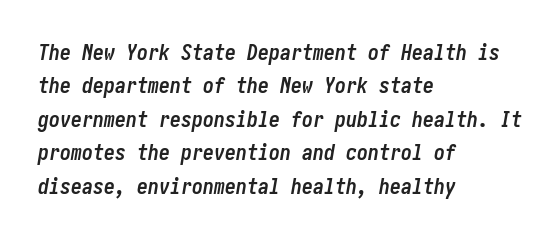
Q: Is the text bold? A: Yes.
Q: Is the text italic (slanted)? A: Yes, it leans right by about 10 degrees.
Q: Is the text underlined? A: No.
Q: How is the paragraph aligned? A: Left-aligned.
Q: Is the spacing between letters normal or unusually wide? A: Normal.
Q: Is the spacing between lines tight, normal or loose? A: Normal.
